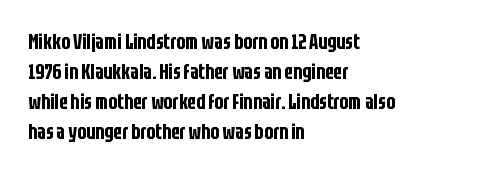
Q: Is the text italic (slanted)? A: No, it is upright.
Q: Is the text underlined? A: No.
Q: How is the paragraph aligned? A: Left-aligned.
Q: Is the spacing between letters normal or unusually wide? A: Normal.
Q: Is the spacing between lines tight, normal or loose? A: Normal.
